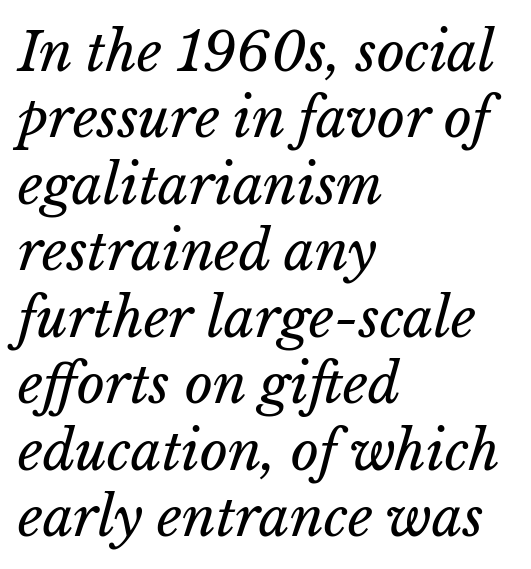
The image shows 54 px regular-weight type, italic (leaning right); set left-aligned, line spacing 1.23x, normal letter spacing, not underlined; low stroke contrast and a medium x-height.
